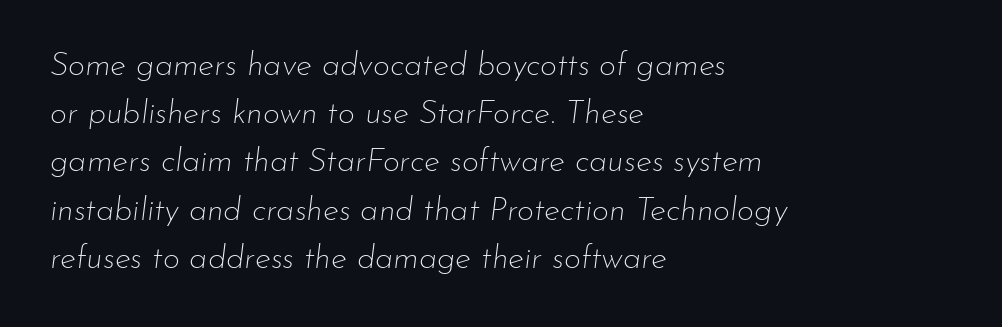
Here the designer chose a conventional face with non-uniform glyph widths. No letter is thick-stroked: the sample isn't bold. If you drew a ruler down the left edge, every line would touch it. Is the letter spacing exaggerated? No — it looks like the ordinary default.
